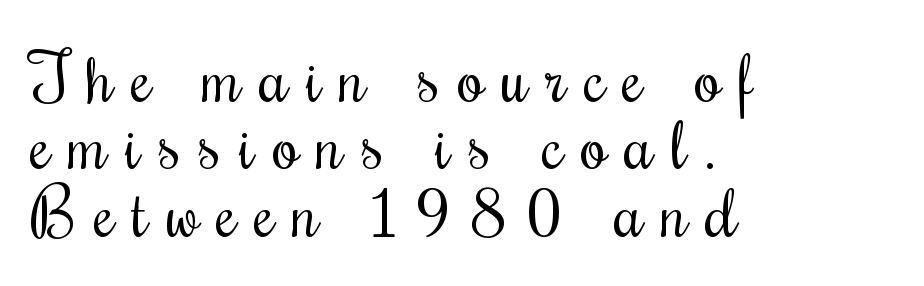
The paragraph shown leans on its left margin. The letters advance in unequal steps, a hallmark of proportional type. Look at the tracking — it's clearly loosened, letters drifting apart. One glance says dense: line gaps are narrower than usual.
